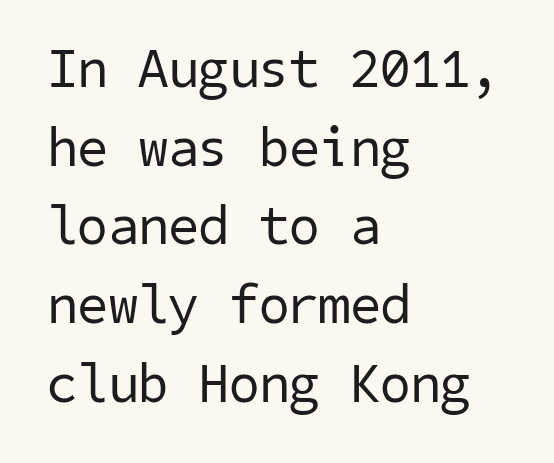
The rendering keeps characters at their native spacing. No letter is thick-stroked: the sample isn't bold. Baseline-to-baseline distance is the conventional proportion of letter height. Look at the bottom of the vertical strokes: they stop flat, with no serifs.
